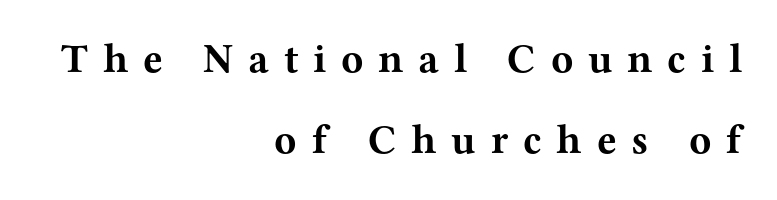
{"serif": "yes", "italic": "no", "bold": "yes", "weight": "bold", "width": "wide", "stroke_contrast": "medium", "x_height": "medium", "monospaced": "no", "underline": "no", "align": "right", "line_spacing": "loose", "line_spacing_ratio": 1.98, "letter_spacing": "wide", "letter_spacing_em": 0.36, "glyph_px": 41}
